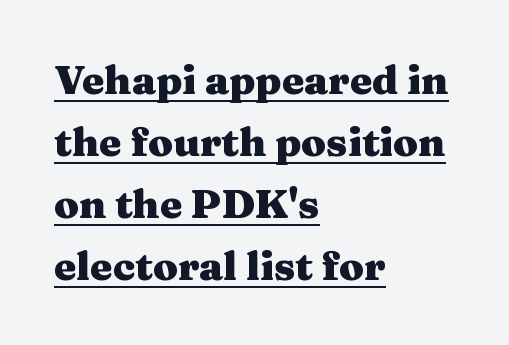
Proportional: the letters do not fall into vertical columns. Little horizontal feet cap the strokes, marking this as serif type. The letters stand upright; this is a roman face. The font is running at its bold setting. Compared with a centered layout, this one pins lines to the left instead. Does a line run under the words? Yes, clearly.
